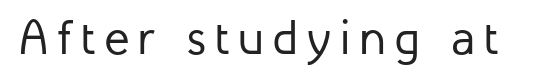
Q: Is the text bold? A: No.
Q: Is the text italic (slanted)? A: No, it is upright.
Q: Is the typeface a serif or a sans-serif typeface? A: Sans-serif.
Q: Is the text underlined? A: No.
Q: Width (condensed, normal, or wide)? A: Normal.
Q: Stroke contrast? A: Low.
Q: x-height? A: Medium.
Q: Monospaced? A: No.
